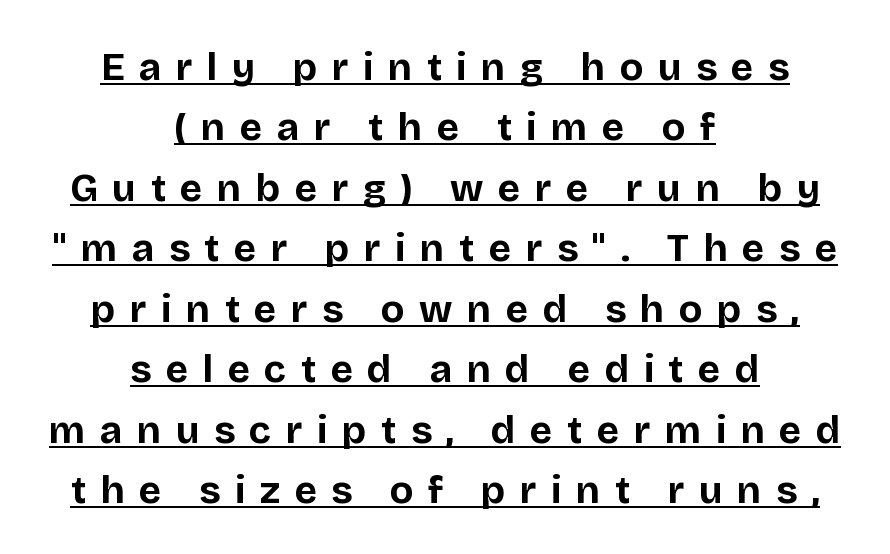
Q: Is the text bold? A: Yes.
Q: Is the text italic (slanted)? A: No, it is upright.
Q: Is the typeface a serif or a sans-serif typeface? A: Sans-serif.
Q: Is the text underlined? A: Yes.
Q: How is the paragraph aligned? A: Centered.
Q: Is the spacing between letters normal or unusually wide? A: Unusually wide.
Q: Is the spacing between lines tight, normal or loose? A: Normal.
Q: Width (condensed, normal, or wide)? A: Normal.
Q: Stroke contrast? A: Low.
Q: x-height? A: Large.
Q: Monospaced? A: No.
